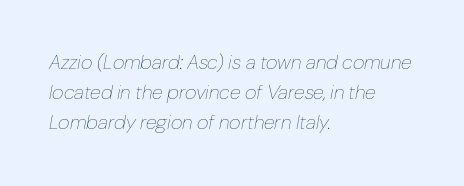
Q: Is the text bold? A: No.
Q: Is the text italic (slanted)? A: Yes, it leans right by about 10 degrees.
Q: Is the text underlined? A: No.
Q: How is the paragraph aligned? A: Left-aligned.
Q: Is the spacing between letters normal or unusually wide? A: Normal.
Q: Is the spacing between lines tight, normal or loose? A: Normal.
